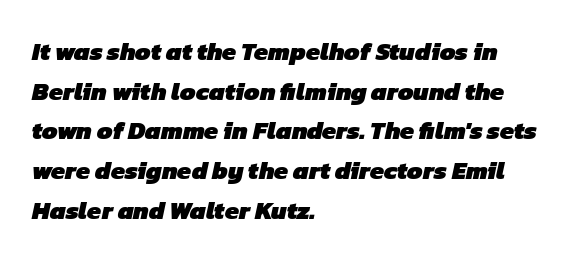
Plain, unruled lines of type. Reading down the column, the eye jumps a familiar distance to each next line. These lines keep a tight, regular rhythm from letter to letter. Weight check: bold — yes, fully.
